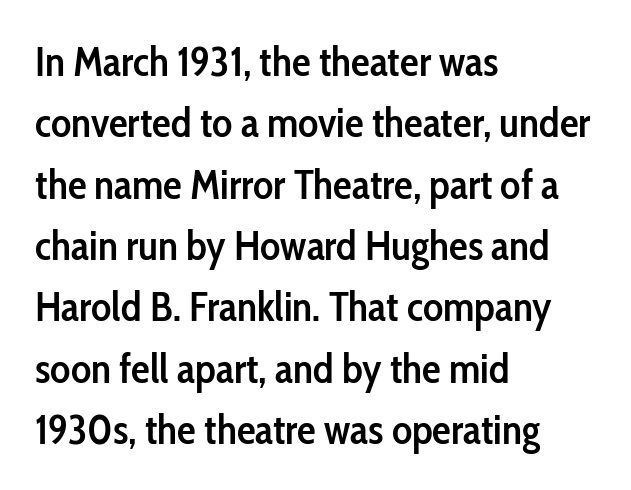
{"serif": "no", "italic": "no", "bold": "semi", "weight": "semibold", "width": "condensed", "stroke_contrast": "low", "x_height": "medium", "monospaced": "no", "underline": "no", "align": "left", "line_spacing": "normal", "line_spacing_ratio": 1.46, "letter_spacing": "normal", "letter_spacing_em": 0.0, "glyph_px": 42}
